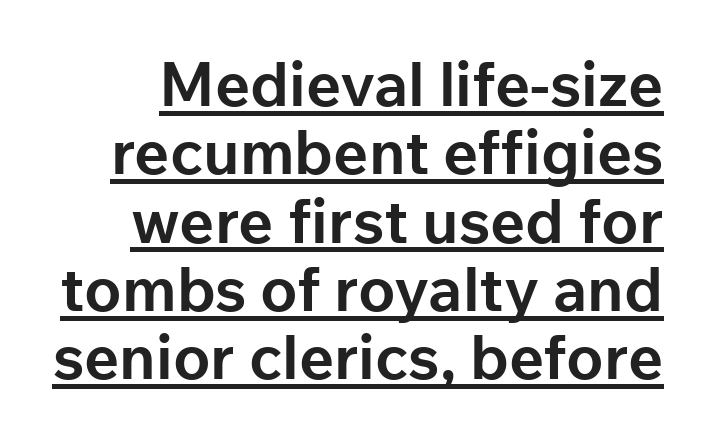
A typesetter would label this face a sans. Style check: upright. The letters advance in unequal steps, a hallmark of proportional type. The passage shown has conventional tracking throughout.
